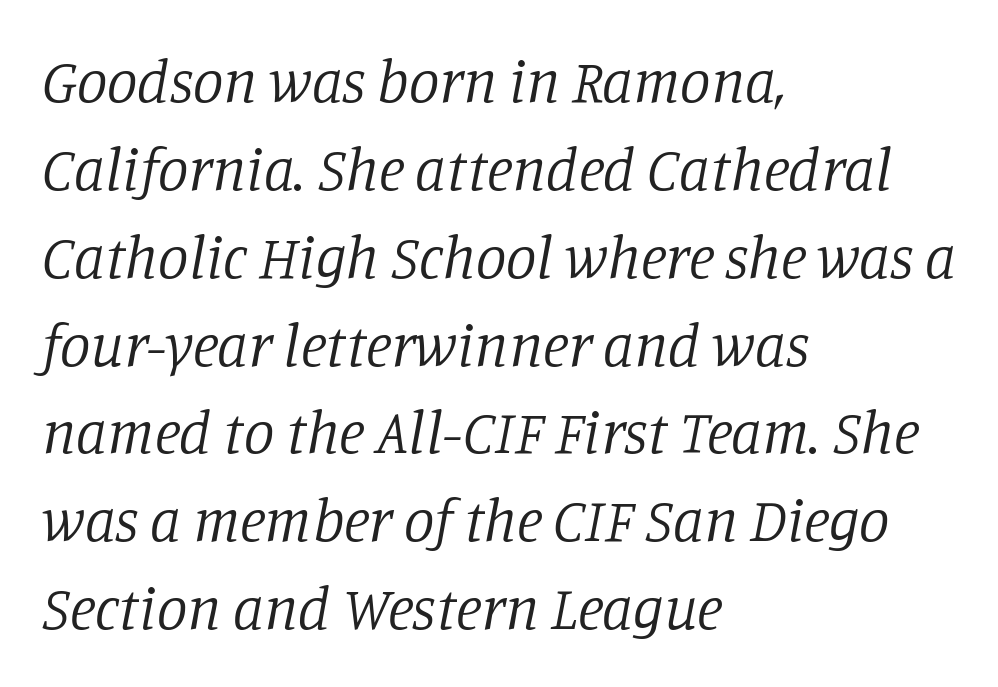
{"serif": "yes", "italic": "yes", "lean": "right", "slant_degrees": 11, "bold": "no", "weight": "regular", "width": "normal", "stroke_contrast": "low", "x_height": "large", "monospaced": "no", "underline": "no", "align": "left", "line_spacing": "normal", "line_spacing_ratio": 1.44, "letter_spacing": "normal", "letter_spacing_em": 0.0, "glyph_px": 61}
